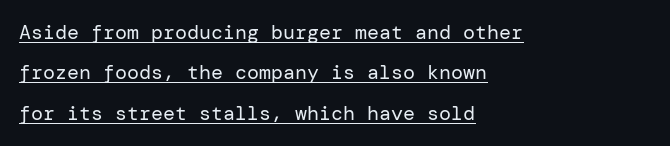
{"italic": "no", "bold": "no", "underline": "yes", "align": "left", "line_spacing": "loose", "line_spacing_ratio": 2.02, "letter_spacing": "normal", "letter_spacing_em": 0.0, "glyph_px": 20}
